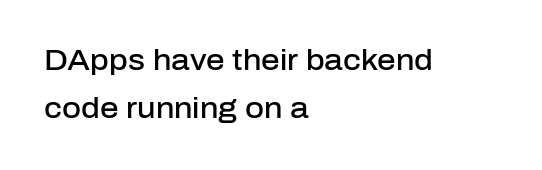
The image shows 29 px semibold sans-serif type, upright; set left-aligned, normal line spacing (1.66x), normal letter spacing, not underlined; low stroke contrast and a medium x-height.
